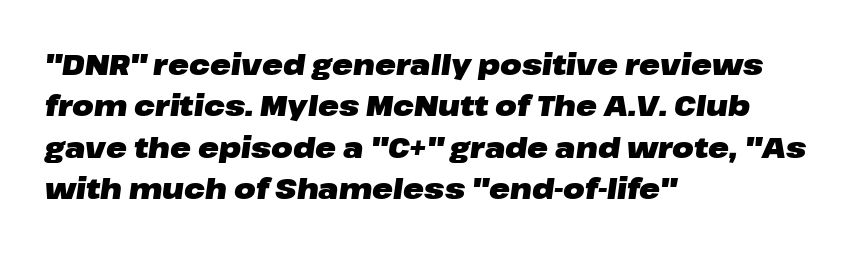
{"italic": "yes", "lean": "right", "slant_degrees": 8, "bold": "yes", "weight": "heavy", "width": "wide", "stroke_contrast": "low", "x_height": "medium", "monospaced": "no", "underline": "no", "align": "left", "line_spacing": "normal", "line_spacing_ratio": 1.48, "letter_spacing": "normal", "letter_spacing_em": 0.0, "glyph_px": 28}
